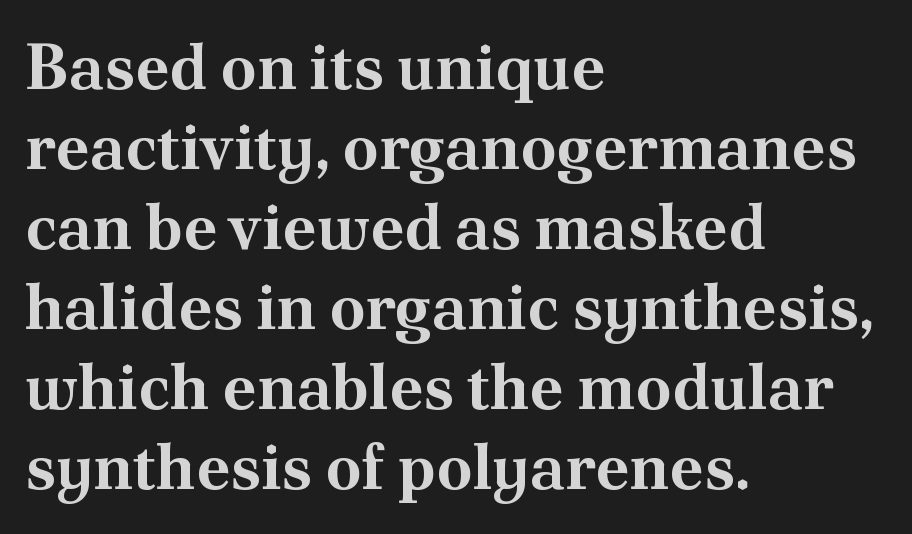
Q: Is the text bold? A: Yes.
Q: Is the text italic (slanted)? A: No, it is upright.
Q: Is the typeface a serif or a sans-serif typeface? A: Serif.
Q: Is the text underlined? A: No.
Q: How is the paragraph aligned? A: Left-aligned.
Q: Is the spacing between letters normal or unusually wide? A: Normal.
Q: Is the spacing between lines tight, normal or loose? A: Normal.
Q: Width (condensed, normal, or wide)? A: Normal.
Q: Stroke contrast? A: Medium.
Q: x-height? A: Small.
Q: Monospaced? A: No.
